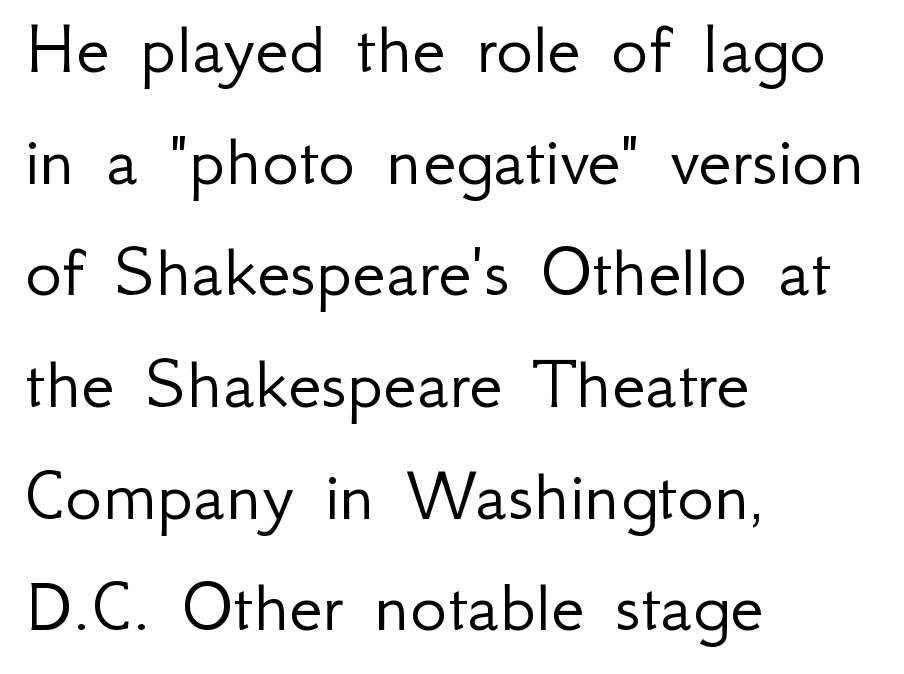
The image shows 77 px light sans-serif type, upright; set left-aligned, normal line spacing (1.45x), normal letter spacing, not underlined; low stroke contrast and a small x-height.
